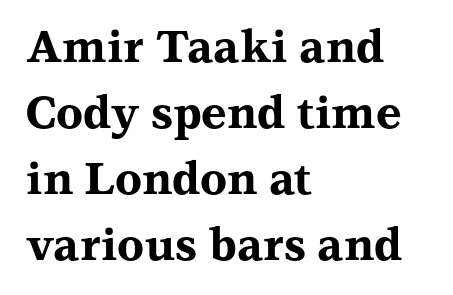
Do the characters align in a grid? No, the font is proportional. Reading down the block, your eye returns to a fixed left position each line. You can tell from the footed stems that serif type was used. The block of text has a typical density, with ordinary space between rows. Its strokes are broad and dark, the hallmark of bold type.
